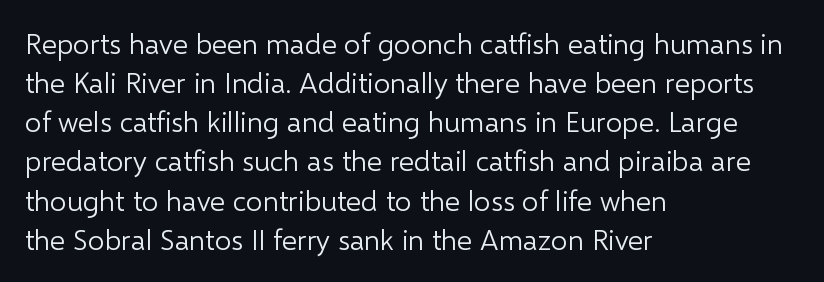
{"serif": "no", "italic": "no", "bold": "no", "weight": "light", "width": "normal", "stroke_contrast": "low", "x_height": "medium", "monospaced": "no", "underline": "no", "align": "left", "line_spacing": "normal", "line_spacing_ratio": 1.35, "letter_spacing": "normal", "letter_spacing_em": 0.0, "glyph_px": 29}
